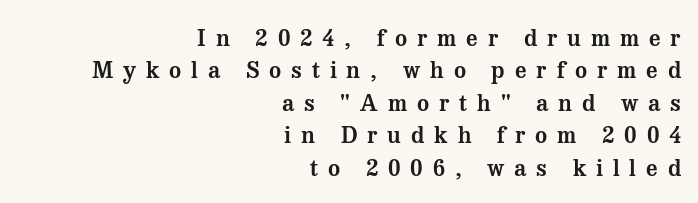
The image shows 23 px text type, upright; set right-aligned, normal line spacing (1.41x), unusually wide letter spacing (+0.43 em), not underlined.
